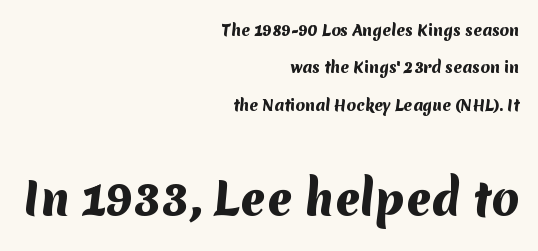
Q: Is the text bold? A: Yes.
Q: Is the typeface a serif or a sans-serif typeface? A: Sans-serif.
Q: Is the text underlined? A: No.
Q: How is the paragraph aligned? A: Right-aligned.
Q: Is the spacing between letters normal or unusually wide? A: Normal.
Q: Is the spacing between lines tight, normal or loose? A: Loose.
Q: Which block of text is set in a larger size, the first (top) or the second (bottom)? A: The second (bottom) one.
Q: Width (condensed, normal, or wide)? A: Normal.
Q: Stroke contrast? A: Medium.
Q: x-height? A: Medium.
Q: Monospaced? A: No.
